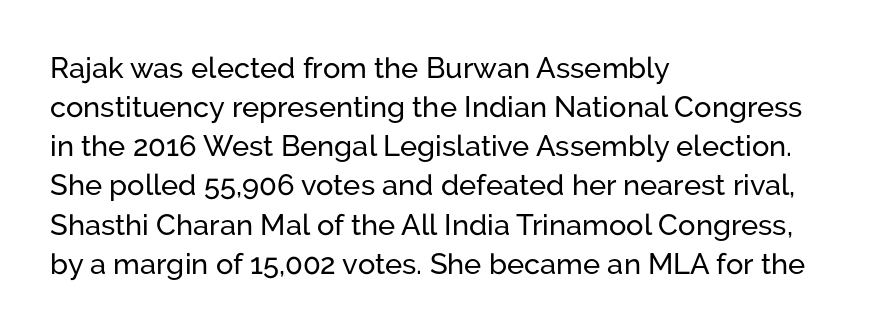
Q: Is the text italic (slanted)? A: No, it is upright.
Q: Is the typeface a serif or a sans-serif typeface? A: Sans-serif.
Q: Is the text underlined? A: No.
Q: How is the paragraph aligned? A: Left-aligned.
Q: Is the spacing between letters normal or unusually wide? A: Normal.
Q: Is the spacing between lines tight, normal or loose? A: Normal.
Q: Width (condensed, normal, or wide)? A: Normal.
Q: Stroke contrast? A: Low.
Q: x-height? A: Medium.
Q: Monospaced? A: No.
